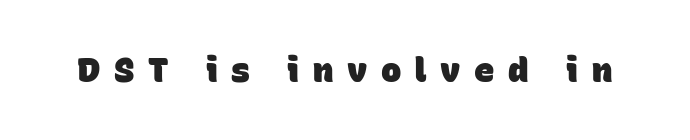
{"serif": "no", "bold": "yes", "weight": "heavy", "width": "normal", "stroke_contrast": "low", "x_height": "large", "monospaced": "no", "underline": "no", "letter_spacing": "wide", "letter_spacing_em": 0.4, "glyph_px": 34}
